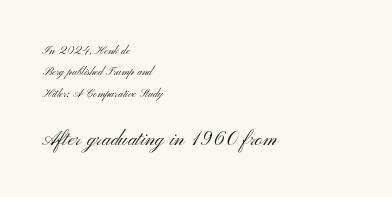
Q: Is the text bold? A: No.
Q: Is the text italic (slanted)? A: Yes.
Q: Is the text underlined? A: No.
Q: How is the paragraph aligned? A: Left-aligned.
Q: Is the spacing between letters normal or unusually wide? A: Normal.
Q: Is the spacing between lines tight, normal or loose? A: Normal.
Q: Which block of text is set in a larger size, the first (top) or the second (bottom)? A: The second (bottom) one.
